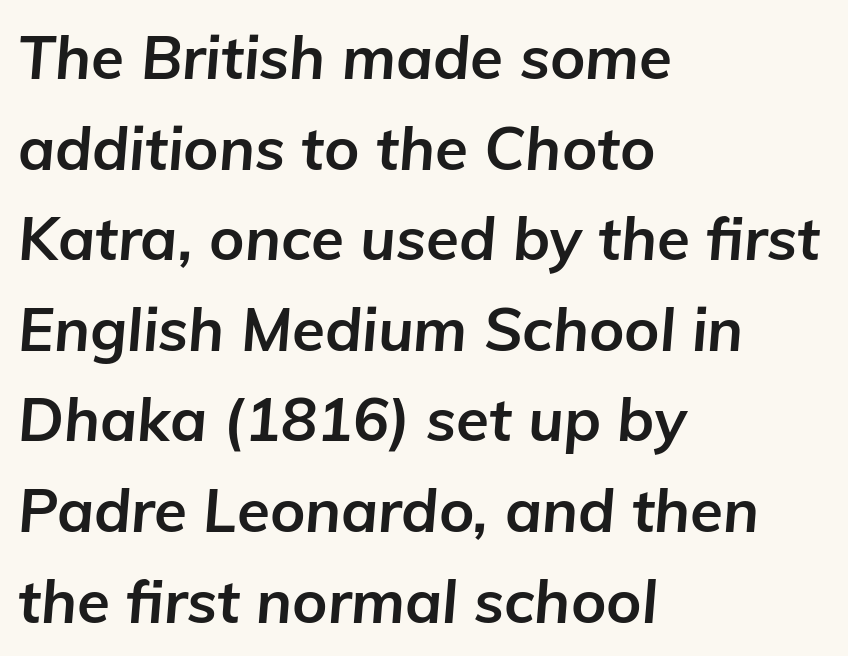
Q: Is the text bold? A: Yes.
Q: Is the text italic (slanted)? A: Yes, it leans right by about 5 degrees.
Q: Is the text underlined? A: No.
Q: How is the paragraph aligned? A: Left-aligned.
Q: Is the spacing between letters normal or unusually wide? A: Normal.
Q: Is the spacing between lines tight, normal or loose? A: Normal.
Q: Width (condensed, normal, or wide)? A: Normal.
Q: Stroke contrast? A: Low.
Q: x-height? A: Medium.
Q: Monospaced? A: No.
